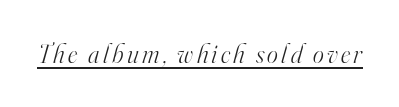
Q: Is the text bold? A: No.
Q: Is the text italic (slanted)? A: Yes, it leans right by about 16 degrees.
Q: Is the text underlined? A: Yes.
